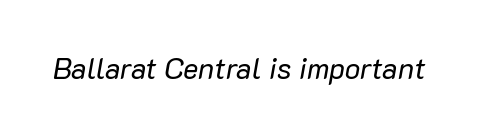
When letters slant like this, we call the style italic. This rendering features lettering with no underline. The line texture is even and compact thanks to regular tracking. The face looks like a standard text weight, possibly lighter.
